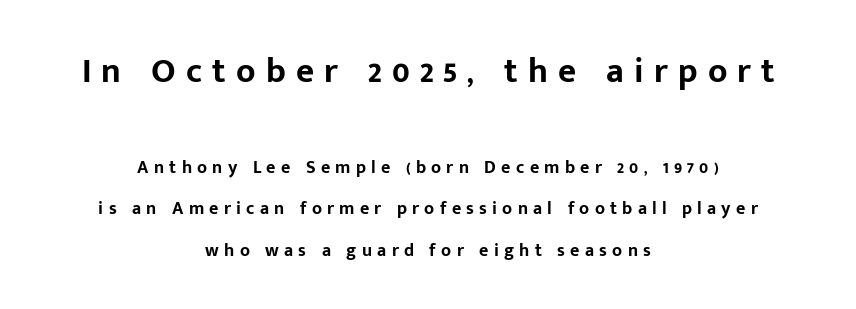
The image shows 35 px bold sans-serif type, upright; set centered, loose line spacing (2.33x), unusually wide letter spacing (+0.29 em), not underlined; the first (top) block is 1.94x larger; low stroke contrast and a medium x-height.
